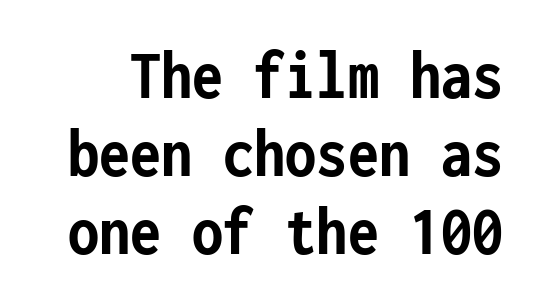
The image shows 71 px semibold, condensed sans-serif type, upright, monospaced; set tight line spacing (1.1x), normal letter spacing, not underlined; low stroke contrast and a medium x-height.
